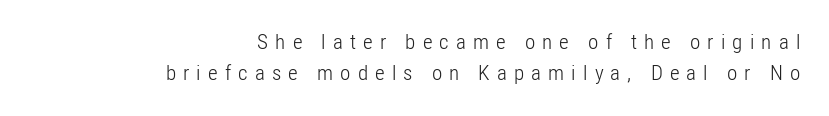
Q: Is the text bold? A: No.
Q: Is the text italic (slanted)? A: No, it is upright.
Q: Is the text underlined? A: No.
Q: How is the paragraph aligned? A: Right-aligned.
Q: Is the spacing between letters normal or unusually wide? A: Unusually wide.
Q: Is the spacing between lines tight, normal or loose? A: Normal.
